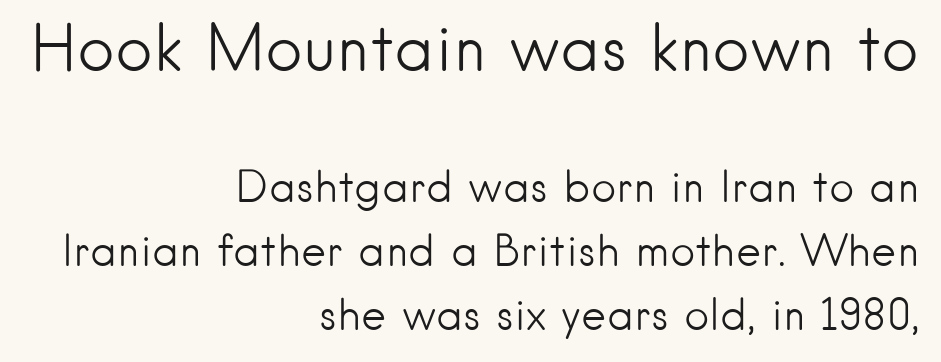
One glance says typical: line gaps are just what's usual. Horizontally, the lines are justified to the trailing edge only. The composition opens big and finishes small. When letters stand straight like this, we call the style roman or upright. Unmarked baselines from the first word to the last. A sans-serif font was chosen for this passage.
